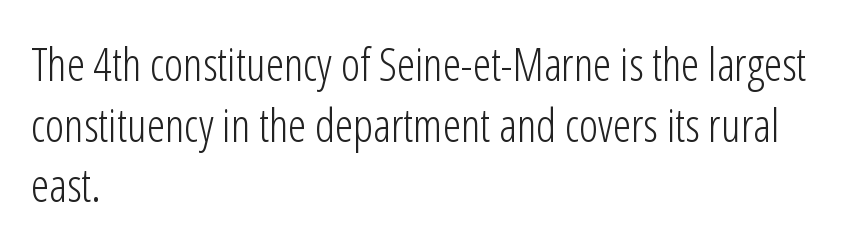
The image shows 46 px light, condensed sans-serif type, upright; set left-aligned, normal line spacing (1.32x), normal letter spacing, not underlined; low stroke contrast and a medium x-height.
